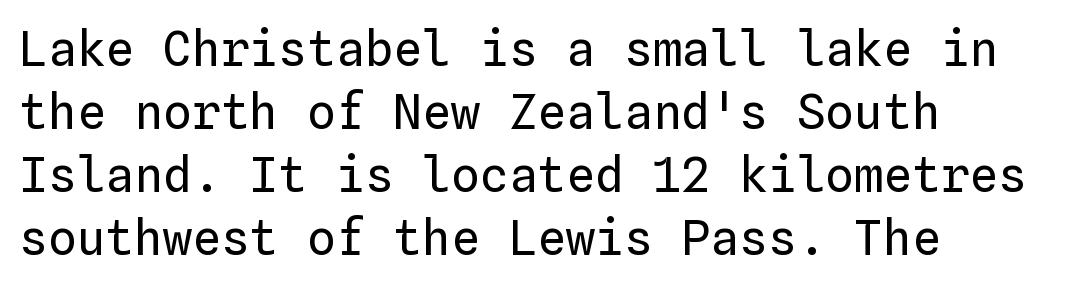
The image shows 48 px regular-weight type, upright, monospaced; set left-aligned, normal line spacing (1.31x), normal letter spacing, not underlined; low stroke contrast and a medium x-height.
